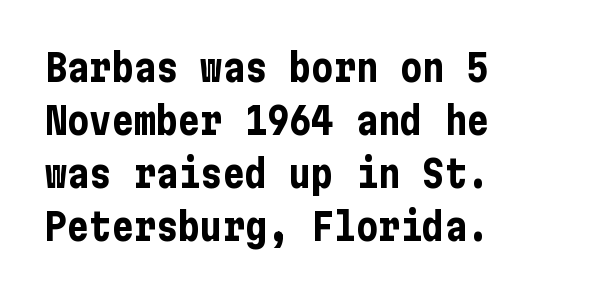
To sum up the face: it is a sans, with no serifs. Bare-footed words on every line. This rendering uses left alignment, leaving the right contour irregular. The tracking reads as untouched default to a designer's eye.
